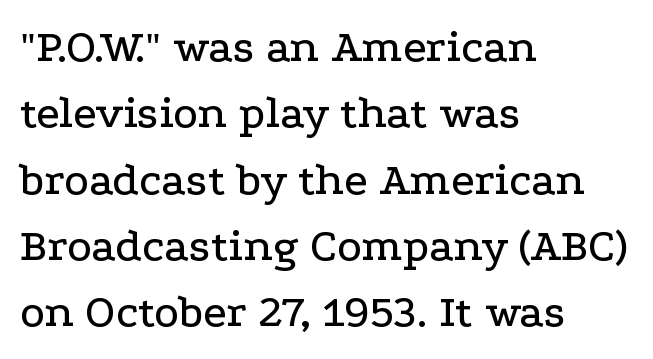
The designer left line spacing at the default. The designer went with a serif here, giving each stem small feet. Honestly, there is no underline to notice here at all. Looks like regular typesetting: each glyph gets only the width it needs. The ragged edge is on the right, which tells us the setting is flush left.
